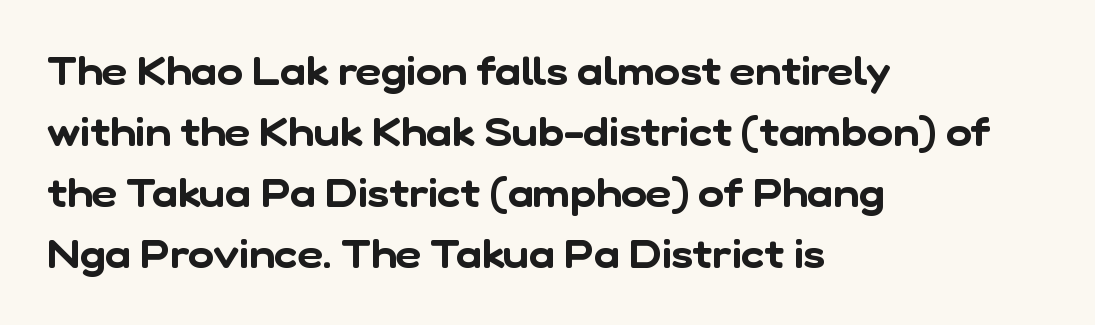
Q: Is the typeface a serif or a sans-serif typeface? A: Sans-serif.
Q: Is the text underlined? A: No.
Q: How is the paragraph aligned? A: Left-aligned.
Q: Is the spacing between letters normal or unusually wide? A: Normal.
Q: Is the spacing between lines tight, normal or loose? A: Normal.
Q: Width (condensed, normal, or wide)? A: Normal.
Q: Stroke contrast? A: Low.
Q: x-height? A: Medium.
Q: Monospaced? A: No.
